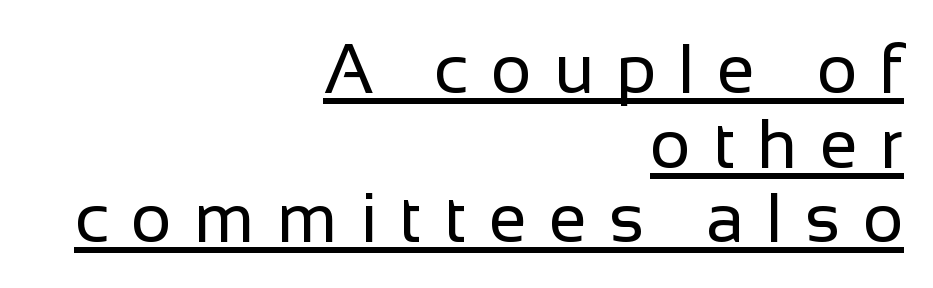
{"serif": "no", "italic": "no", "bold": "no", "weight": "regular", "width": "normal", "stroke_contrast": "low", "x_height": "medium", "monospaced": "no", "underline": "yes", "align": "right", "line_spacing": "tight", "line_spacing_ratio": 1.08, "letter_spacing": "wide", "letter_spacing_em": 0.32, "glyph_px": 69}
